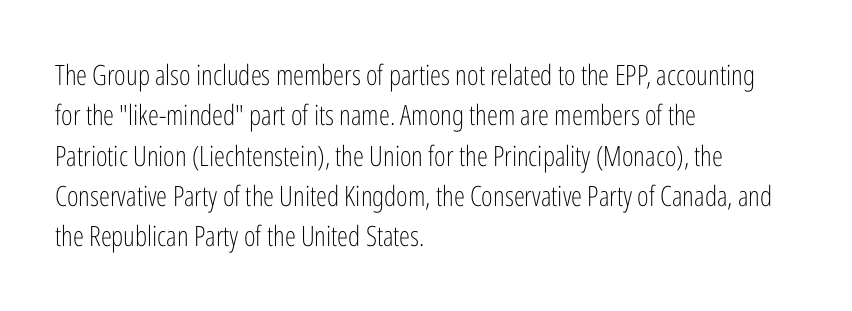
{"serif": "no", "italic": "no", "bold": "no", "weight": "light", "width": "condensed", "stroke_contrast": "low", "x_height": "medium", "monospaced": "no", "underline": "no", "align": "left", "line_spacing": "normal", "line_spacing_ratio": 1.44, "letter_spacing": "normal", "letter_spacing_em": 0.0, "glyph_px": 28}
